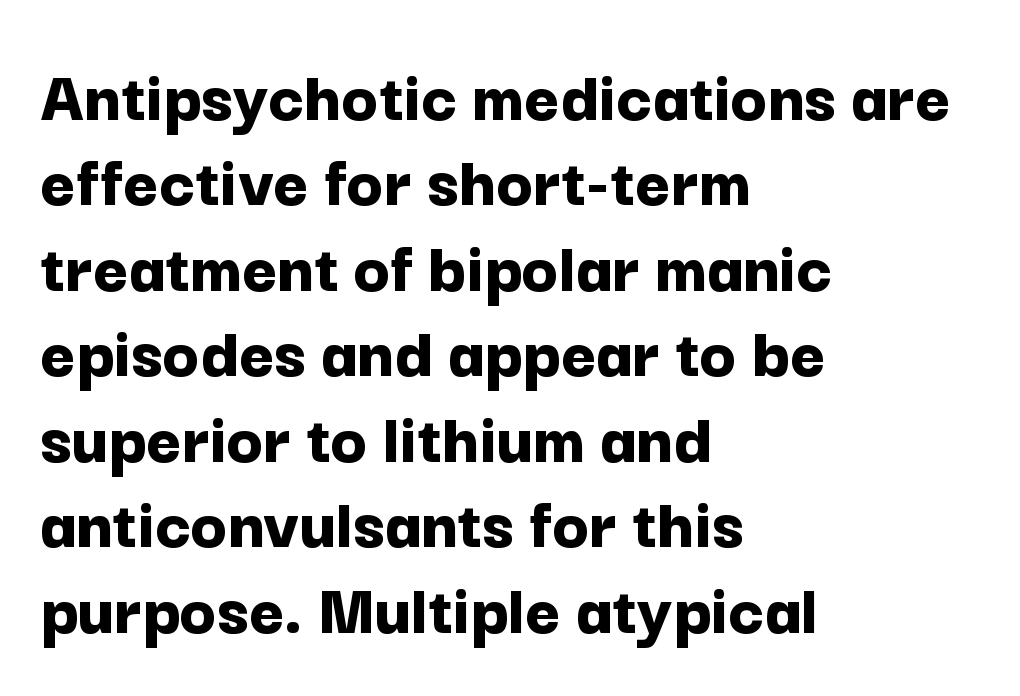
The image shows 75 px bold sans-serif type, upright; set left-aligned, tight line spacing (1.14x), normal letter spacing, not underlined; low stroke contrast and a medium x-height.
